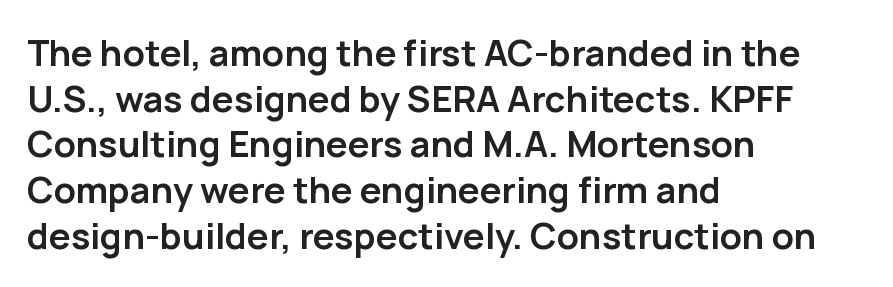
In terms of letterspacing, this is plain default setting. Summary of vertical rhythm: regular, with standard interline spacing. The words here are not underlined. To sum up the face: it is a sans, with no serifs.
